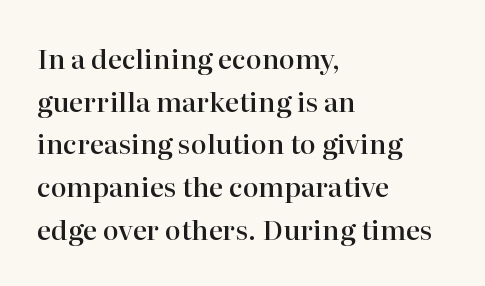
Q: Is the text bold? A: Semi-bold.
Q: Is the text italic (slanted)? A: No, it is upright.
Q: Is the text underlined? A: No.
Q: How is the paragraph aligned? A: Left-aligned.
Q: Is the spacing between letters normal or unusually wide? A: Normal.
Q: Is the spacing between lines tight, normal or loose? A: Normal.
